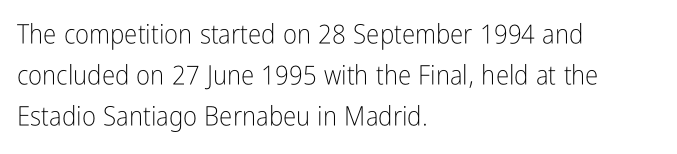
On a weight scale, this lands at 450 or below. The passage shown has conventional tracking throughout. A normal amount of white space separates one row of letters from the next. The rag falls on the right side of this text block.
